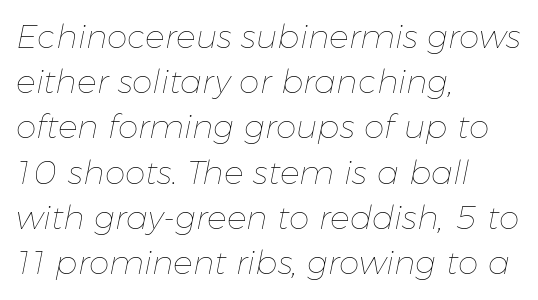
{"italic": "yes", "lean": "right", "slant_degrees": 11, "bold": "no", "weight": "thin", "width": "normal", "stroke_contrast": "low", "x_height": "medium", "monospaced": "no", "underline": "no", "align": "left", "line_spacing": "normal", "line_spacing_ratio": 1.37, "letter_spacing": "normal", "letter_spacing_em": 0.0, "glyph_px": 33}
